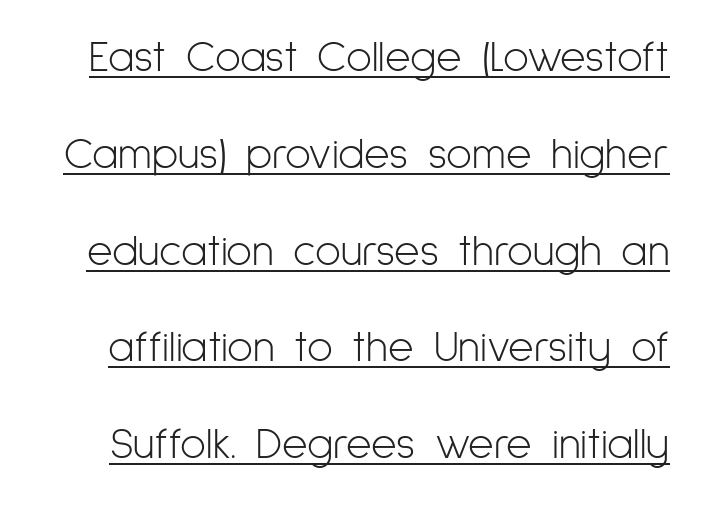
The type family on display is of the sans-serif kind. What's the leading like? Stretched, with rows far apart. A typesetter would call this proportional, since set widths differ per character. Think standard paragraph weight, or any step lighter than that. The specimen reads as upright at a glance.
